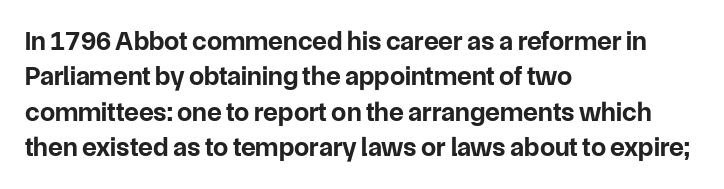
Q: Is the text bold? A: Yes.
Q: Is the text italic (slanted)? A: No, it is upright.
Q: Is the text underlined? A: No.
Q: How is the paragraph aligned? A: Left-aligned.
Q: Is the spacing between letters normal or unusually wide? A: Normal.
Q: Is the spacing between lines tight, normal or loose? A: Normal.
